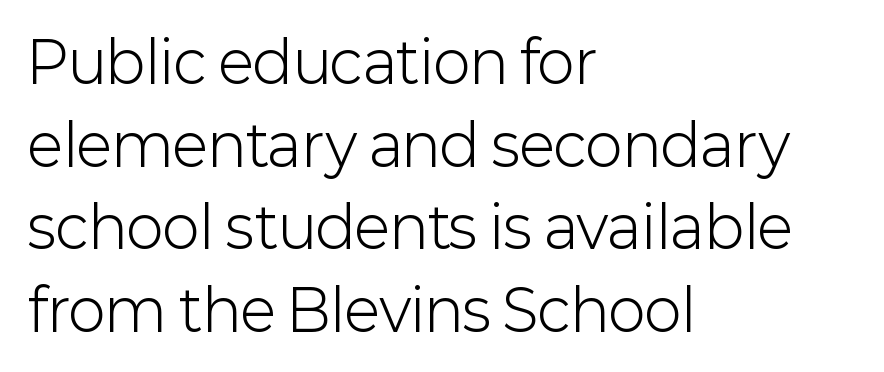
{"serif": "no", "italic": "no", "bold": "no", "weight": "light", "width": "normal", "stroke_contrast": "low", "x_height": "medium", "monospaced": "no", "underline": "no", "align": "left", "line_spacing": "normal", "line_spacing_ratio": 1.45, "letter_spacing": "normal", "letter_spacing_em": 0.0, "glyph_px": 57}
